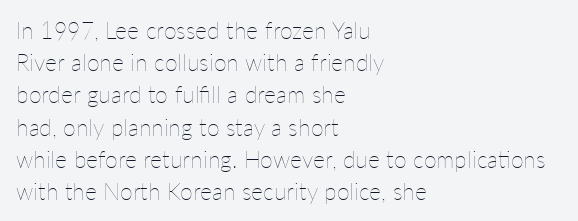
{"italic": "no", "bold": "no", "underline": "no", "align": "left", "line_spacing": "normal", "line_spacing_ratio": 1.4, "letter_spacing": "normal", "letter_spacing_em": 0.0, "glyph_px": 23}
